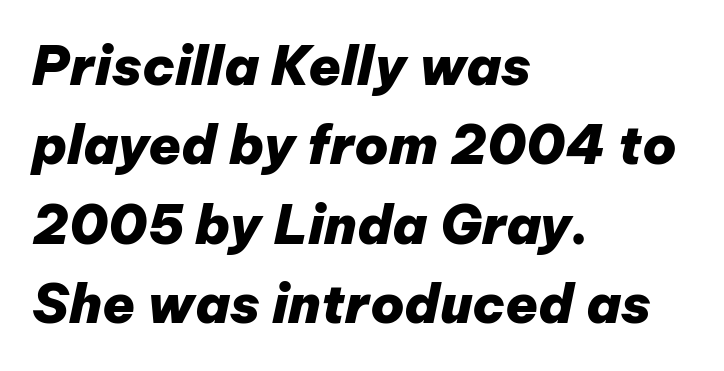
Q: Is the text bold? A: Yes.
Q: Is the text italic (slanted)? A: Yes, it leans right by about 12 degrees.
Q: Is the text underlined? A: No.
Q: How is the paragraph aligned? A: Left-aligned.
Q: Is the spacing between letters normal or unusually wide? A: Normal.
Q: Is the spacing between lines tight, normal or loose? A: Normal.
Q: Width (condensed, normal, or wide)? A: Normal.
Q: Stroke contrast? A: Low.
Q: x-height? A: Medium.
Q: Monospaced? A: No.
